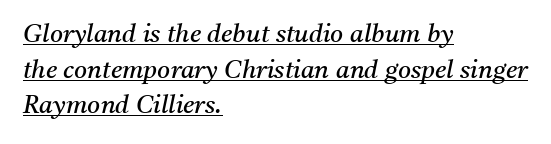
{"italic": "yes", "lean": "right", "slant_degrees": 11, "bold": "no", "underline": "yes", "align": "left", "line_spacing": "normal", "line_spacing_ratio": 1.43, "letter_spacing": "normal", "letter_spacing_em": 0.0, "glyph_px": 25}
